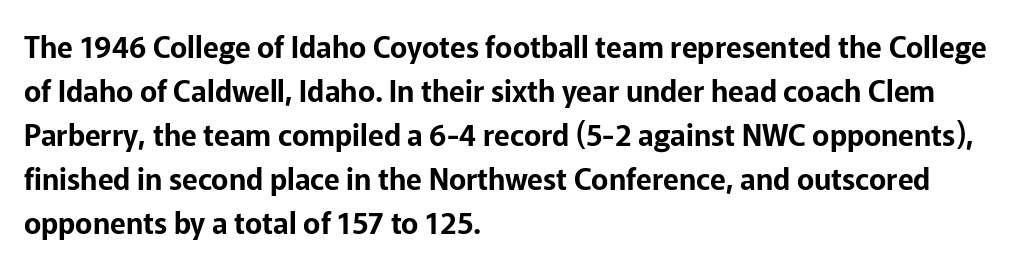
{"serif": "no", "italic": "no", "width": "normal", "stroke_contrast": "low", "x_height": "medium", "monospaced": "no", "underline": "no", "align": "left", "line_spacing": "normal", "line_spacing_ratio": 1.52, "letter_spacing": "normal", "letter_spacing_em": 0.0, "glyph_px": 29}
